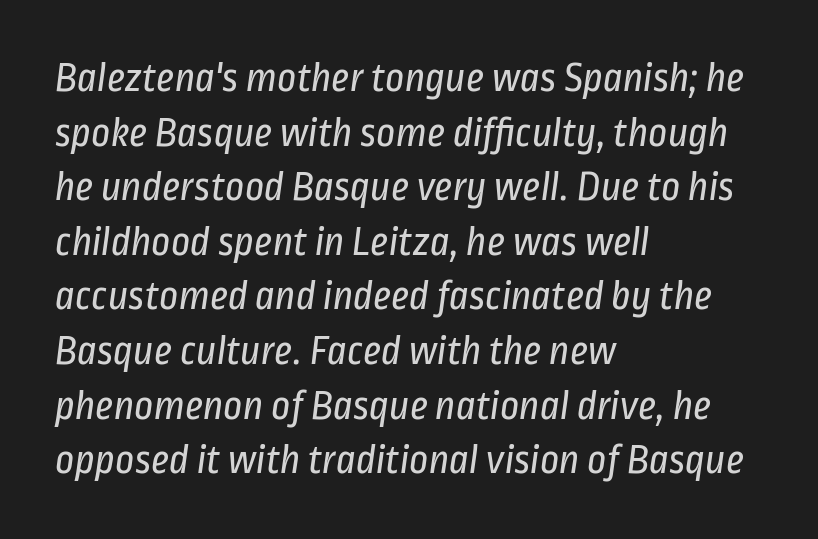
Q: Is the text bold? A: No.
Q: Is the typeface a serif or a sans-serif typeface? A: Sans-serif.
Q: Is the text underlined? A: No.
Q: How is the paragraph aligned? A: Left-aligned.
Q: Is the spacing between letters normal or unusually wide? A: Normal.
Q: Is the spacing between lines tight, normal or loose? A: Normal.
Q: Width (condensed, normal, or wide)? A: Condensed.
Q: Stroke contrast? A: Low.
Q: x-height? A: Medium.
Q: Monospaced? A: No.
